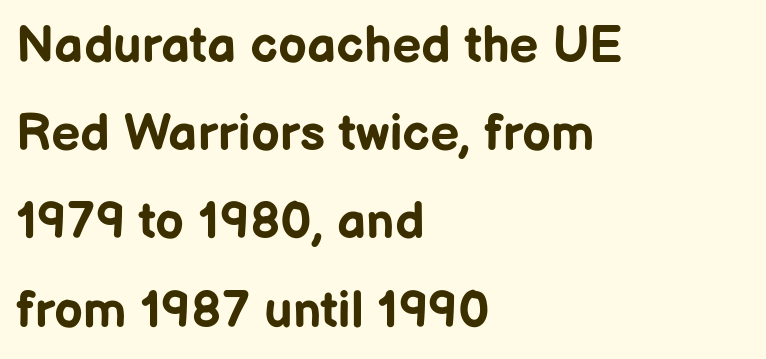
The image shows 51 px bold sans-serif type, upright; set left-aligned, line spacing 1.73x, normal letter spacing, not underlined; low stroke contrast and a medium x-height.
